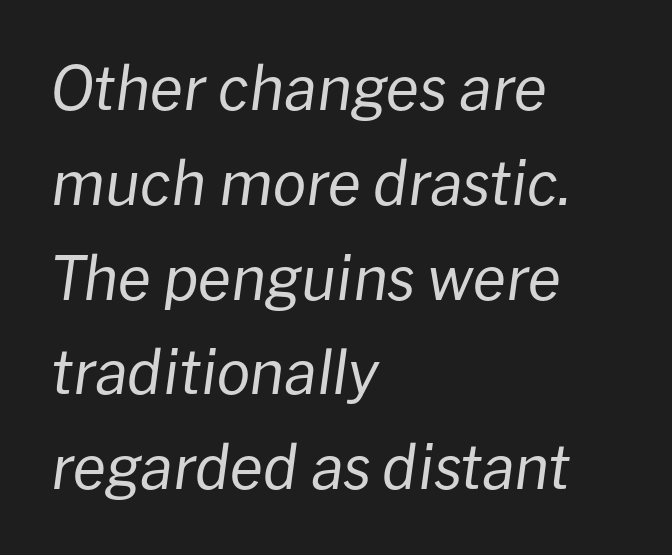
{"italic": "yes", "lean": "right", "slant_degrees": 8, "bold": "no", "weight": "regular", "width": "normal", "stroke_contrast": "low", "x_height": "medium", "monospaced": "no", "underline": "no", "align": "left", "line_spacing": "normal", "line_spacing_ratio": 1.58, "letter_spacing": "normal", "letter_spacing_em": 0.0, "glyph_px": 60}
